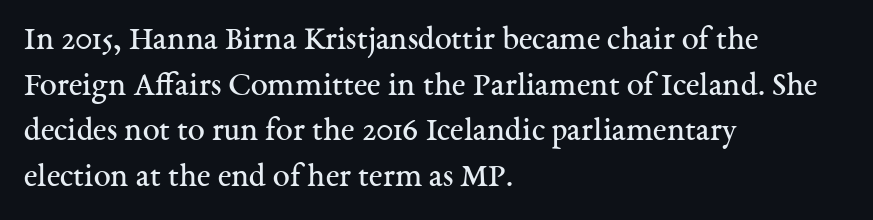
The image shows 34 px regular-weight serif type, upright; set left-aligned, normal line spacing (1.34x), normal letter spacing, not underlined; medium stroke contrast and a medium x-height.
